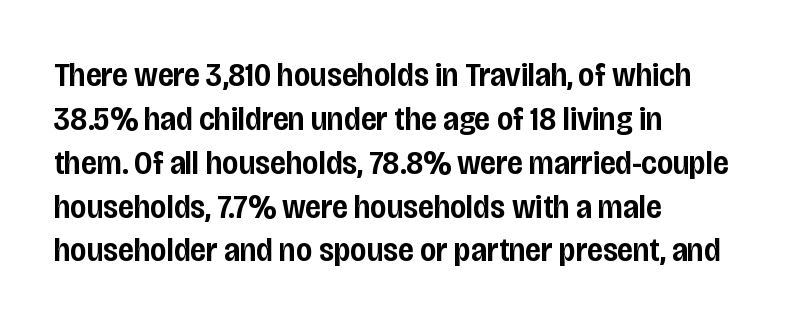
{"serif": "no", "italic": "no", "bold": "semi", "weight": "semibold", "width": "condensed", "stroke_contrast": "low", "x_height": "large", "monospaced": "no", "underline": "no", "align": "left", "line_spacing": "normal", "line_spacing_ratio": 1.29, "letter_spacing": "normal", "letter_spacing_em": 0.0, "glyph_px": 34}
